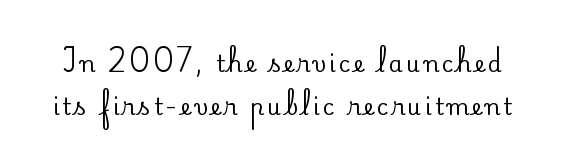
{"italic": "no", "underline": "no", "line_spacing": "loose", "line_spacing_ratio": 1.96, "glyph_px": 22}
